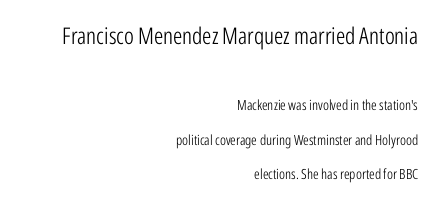
{"italic": "no", "bold": "no", "underline": "no", "align": "right", "line_spacing": "loose", "line_spacing_ratio": 2.47, "letter_spacing": "normal", "letter_spacing_em": 0.0, "larger_block": "first", "size_ratio": 1.64, "glyph_px": 23}
